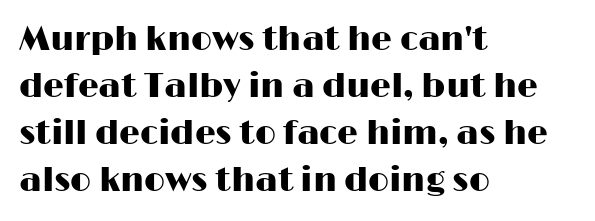
Q: Is the text italic (slanted)? A: No, it is upright.
Q: Is the typeface a serif or a sans-serif typeface? A: Sans-serif.
Q: Is the text underlined? A: No.
Q: How is the paragraph aligned? A: Left-aligned.
Q: Is the spacing between letters normal or unusually wide? A: Normal.
Q: Is the spacing between lines tight, normal or loose? A: Normal.
Q: Width (condensed, normal, or wide)? A: Wide.
Q: Stroke contrast? A: High.
Q: x-height? A: Medium.
Q: Monospaced? A: No.
